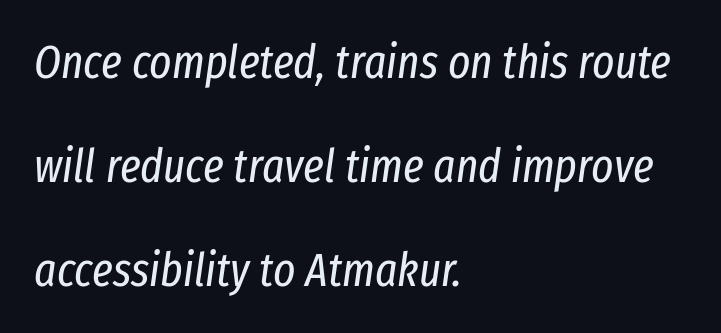
Q: Is the text bold? A: No.
Q: Is the text italic (slanted)? A: Yes, it leans right by about 8 degrees.
Q: Is the text underlined? A: No.
Q: How is the paragraph aligned? A: Left-aligned.
Q: Is the spacing between letters normal or unusually wide? A: Normal.
Q: Is the spacing between lines tight, normal or loose? A: Loose.
Q: Width (condensed, normal, or wide)? A: Condensed.
Q: Stroke contrast? A: Low.
Q: x-height? A: Medium.
Q: Monospaced? A: No.
